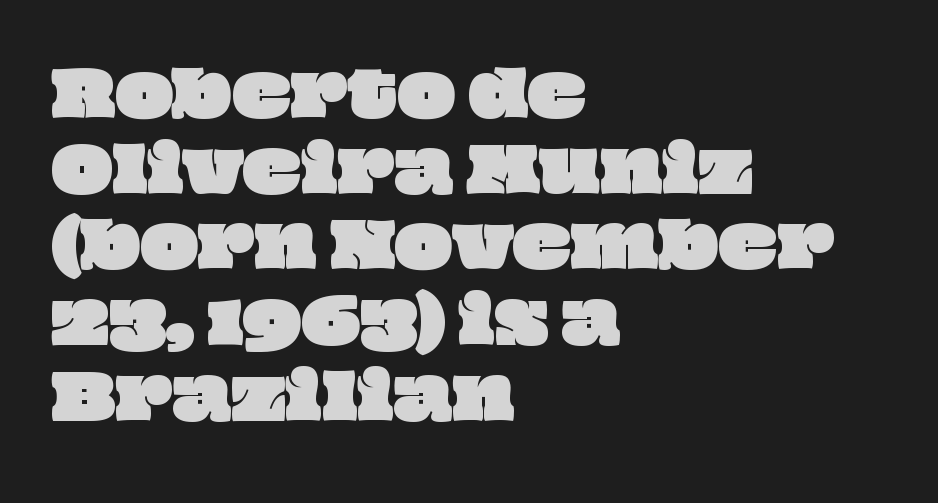
{"width": "wide", "stroke_contrast": "low", "x_height": "large", "monospaced": "no", "underline": "no", "align": "left", "line_spacing_ratio": 1.24, "letter_spacing": "normal", "letter_spacing_em": 0.0, "glyph_px": 61}
